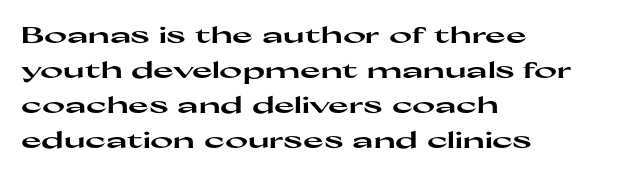
Q: Is the text bold? A: Yes.
Q: Is the text italic (slanted)? A: No, it is upright.
Q: Is the text underlined? A: No.
Q: How is the paragraph aligned? A: Left-aligned.
Q: Is the spacing between letters normal or unusually wide? A: Normal.
Q: Is the spacing between lines tight, normal or loose? A: Normal.
